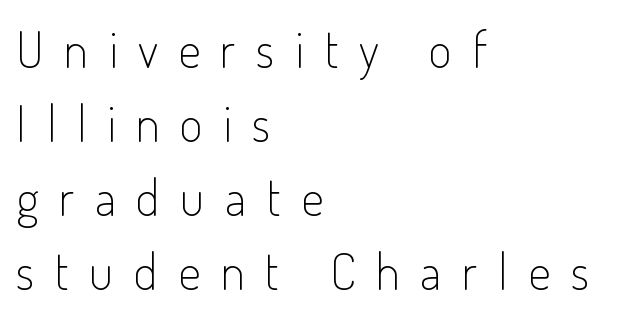
Descenders are the only things crossing below the line. The horizontal fit of the characters is loose and conspicuously gappy. The paragraph has a hard left edge and a soft right edge. Do the characters align in a grid? No, the font is proportional. Regarding leading, the lines here are spaced in the standard way. Ascenders rise straight up at ninety degrees.
